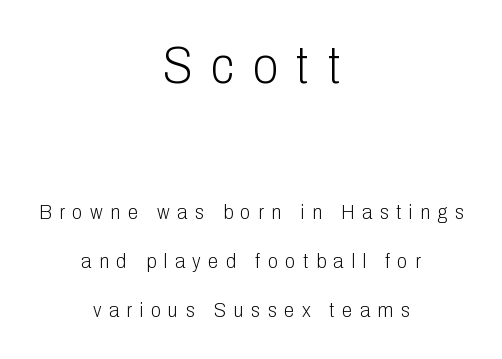
The image shows 52 px light, condensed sans-serif type, upright; set centered, loose line spacing (2.33x), unusually wide letter spacing (+0.36 em), not underlined; the first (top) block is 2.48x larger; low stroke contrast and a medium x-height.
